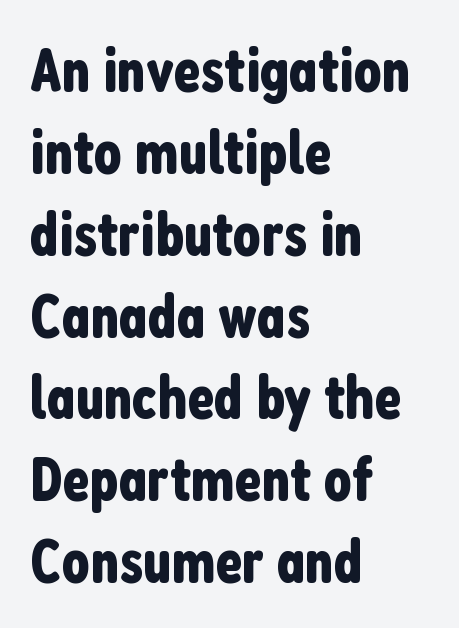
The image shows 62 px condensed sans-serif type, upright; set left-aligned, normal line spacing (1.32x), normal letter spacing, not underlined; low stroke contrast and a medium x-height.
